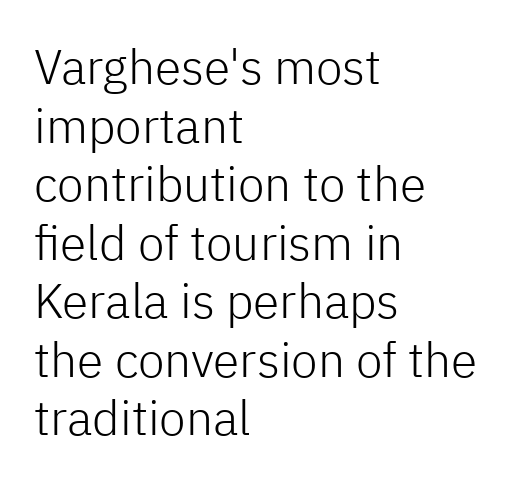
The image shows 48 px light sans-serif type, upright; set left-aligned, line spacing 1.22x, normal letter spacing, not underlined; low stroke contrast and a medium x-height.
